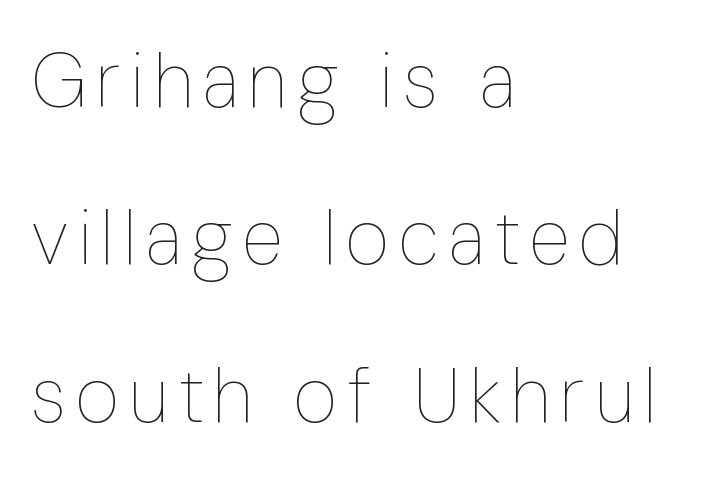
{"italic": "no", "bold": "no", "weight": "thin", "width": "condensed", "stroke_contrast": "low", "x_height": "medium", "monospaced": "no", "underline": "no", "align": "left", "line_spacing": "loose", "line_spacing_ratio": 2.07, "glyph_px": 76}
